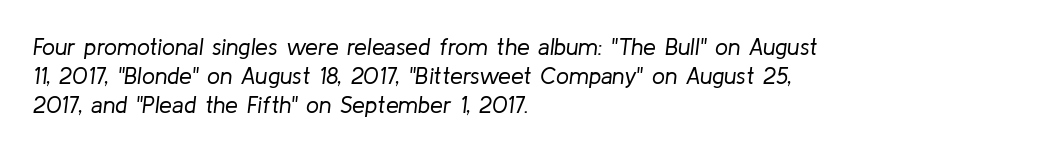
Baseline-to-baseline distance is the conventional proportion of letter height. The font sits on the lighter half of the weight spectrum, regular included. This sample is left-justified, so line endings fall wherever the words run out. You can tell it's italic because the verticals aren't actually vertical. Caption: standard tracking, unaltered. The area under the type is left untouched.
